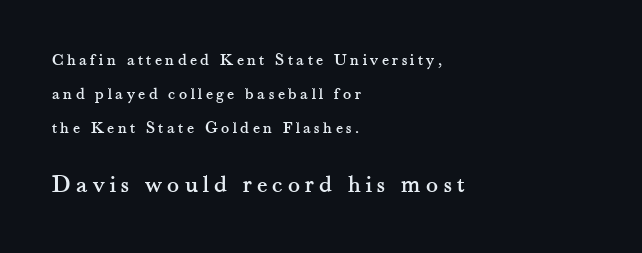
Q: Is the text italic (slanted)? A: No, it is upright.
Q: Is the text underlined? A: No.
Q: How is the paragraph aligned? A: Left-aligned.
Q: Is the spacing between letters normal or unusually wide? A: Unusually wide.
Q: Is the spacing between lines tight, normal or loose? A: Loose.
Q: Which block of text is set in a larger size, the first (top) or the second (bottom)? A: The second (bottom) one.
